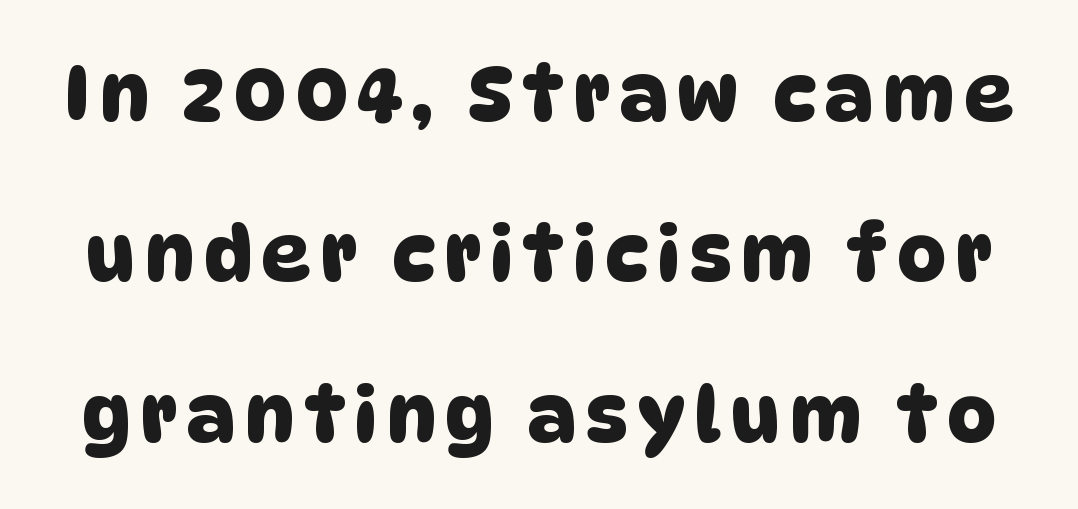
The type family on display is of the sans-serif kind. Honestly, there is no underline to notice here at all. The designer dialed line spacing up above the default. These lines are rendered in a variable-pitch font.
